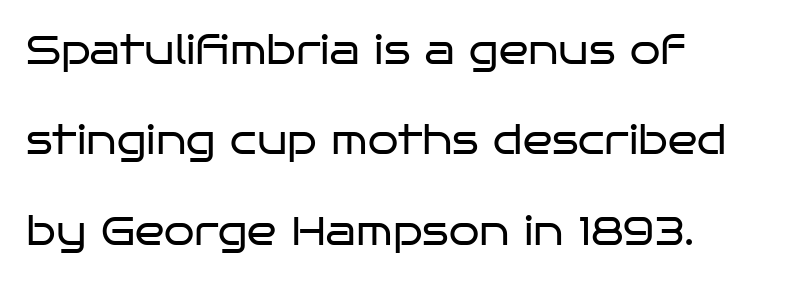
The image shows 39 px regular-weight, wide sans-serif type, upright; set left-aligned, loose line spacing (2.32x), normal letter spacing, not underlined; low stroke contrast and a large x-height.
